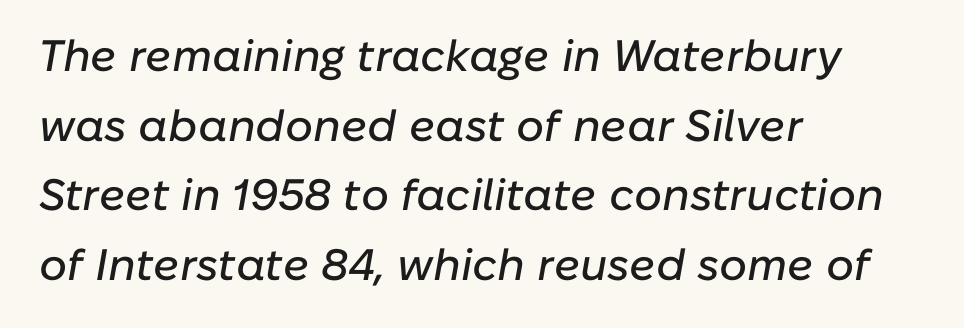
Q: Is the text italic (slanted)? A: Yes, it leans right by about 10 degrees.
Q: Is the text underlined? A: No.
Q: How is the paragraph aligned? A: Left-aligned.
Q: Is the spacing between letters normal or unusually wide? A: Normal.
Q: Is the spacing between lines tight, normal or loose? A: Normal.
Q: Width (condensed, normal, or wide)? A: Normal.
Q: Stroke contrast? A: Low.
Q: x-height? A: Medium.
Q: Monospaced? A: No.
